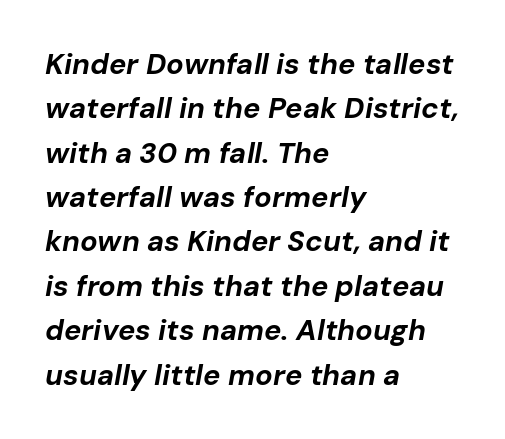
{"italic": "yes", "lean": "right", "slant_degrees": 10, "bold": "yes", "weight": "bold", "width": "normal", "stroke_contrast": "low", "x_height": "medium", "monospaced": "no", "underline": "no", "align": "left", "line_spacing": "normal", "line_spacing_ratio": 1.53, "letter_spacing": "normal", "letter_spacing_em": 0.0, "glyph_px": 29}
